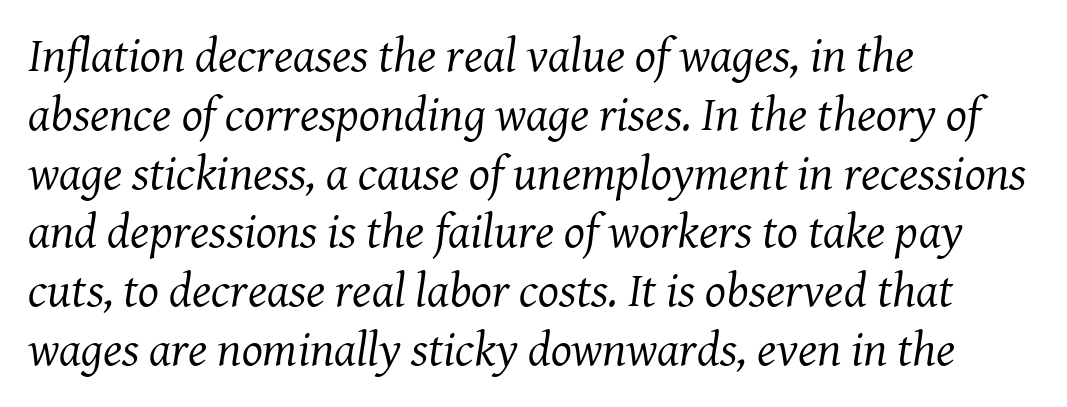
The passage shown is not bold in any degree. Here the designer chose a conventional face with non-uniform glyph widths. These lines are composed in type with serifs. Emphasis-style slanted type is in use.
